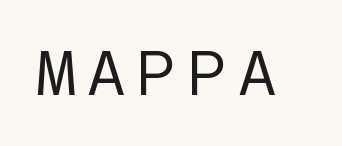
The image shows 62 px regular-weight sans-serif type, upright; set not underlined; low stroke contrast and a large x-height.
